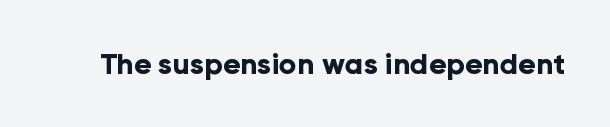
The image shows 29 px bold sans-serif type, upright; set normal letter spacing, not underlined; low stroke contrast and a medium x-height.
